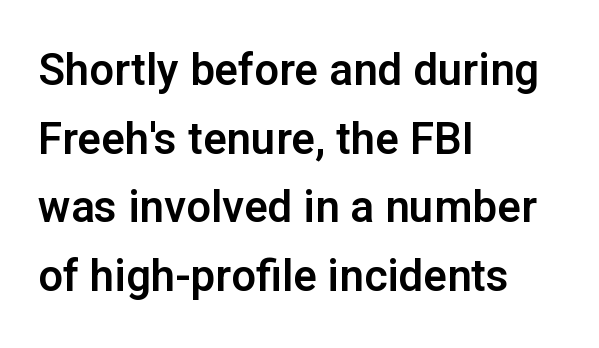
The image shows 44 px sans-serif type, upright; set left-aligned, normal line spacing (1.56x), normal letter spacing, not underlined; low stroke contrast and a medium x-height.
